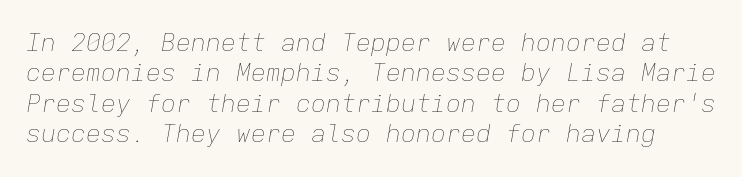
The strokes are not fattened; the text isn't bold. Type without underlining. Tall strokes in this sample are angled rather than plumb. Does extra space separate the letters? No, they use regular spacing.
